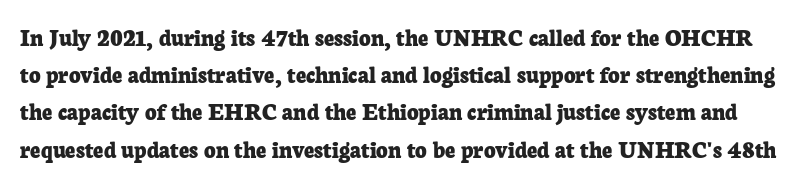
Q: Is the text bold? A: Yes.
Q: Is the text italic (slanted)? A: No, it is upright.
Q: Is the text underlined? A: No.
Q: Is the spacing between letters normal or unusually wide? A: Normal.
Q: Is the spacing between lines tight, normal or loose? A: Normal.
